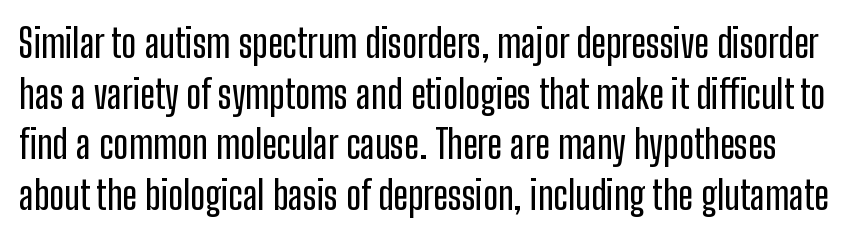
Q: Is the text italic (slanted)? A: No, it is upright.
Q: Is the typeface a serif or a sans-serif typeface? A: Sans-serif.
Q: Is the text underlined? A: No.
Q: Is the spacing between letters normal or unusually wide? A: Normal.
Q: Is the spacing between lines tight, normal or loose? A: Normal.
Q: Width (condensed, normal, or wide)? A: Condensed.
Q: Stroke contrast? A: Low.
Q: x-height? A: Medium.
Q: Monospaced? A: No.
